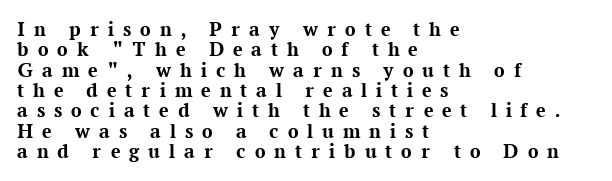
Heavy, bold letterforms. The lines in this sample share a left origin and differ only in where they stop. Compared with typical body copy, the letter spacing here is much looser. When letters stand straight like this, we call the style roman or upright.
